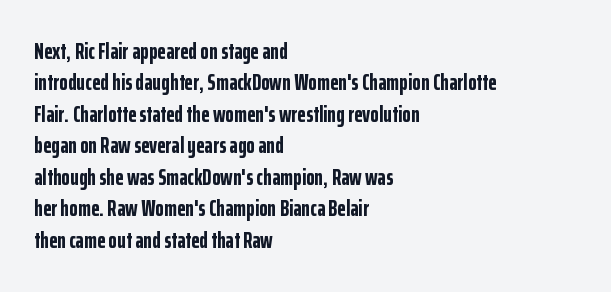
{"italic": "no", "bold": "yes", "underline": "no", "align": "left", "line_spacing": "normal", "line_spacing_ratio": 1.43, "letter_spacing": "normal", "letter_spacing_em": 0.0, "glyph_px": 22}
